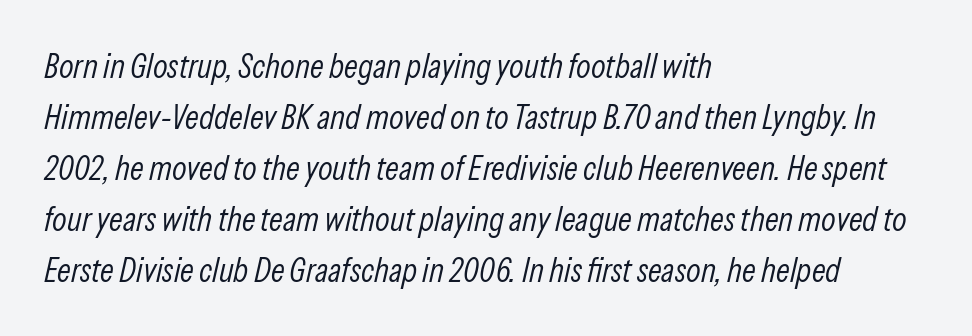
{"italic": "yes", "lean": "right", "slant_degrees": 13, "bold": "no", "weight": "light", "width": "condensed", "stroke_contrast": "low", "x_height": "medium", "monospaced": "no", "underline": "no", "align": "left", "line_spacing": "normal", "line_spacing_ratio": 1.5, "letter_spacing": "normal", "letter_spacing_em": 0.0, "glyph_px": 34}
